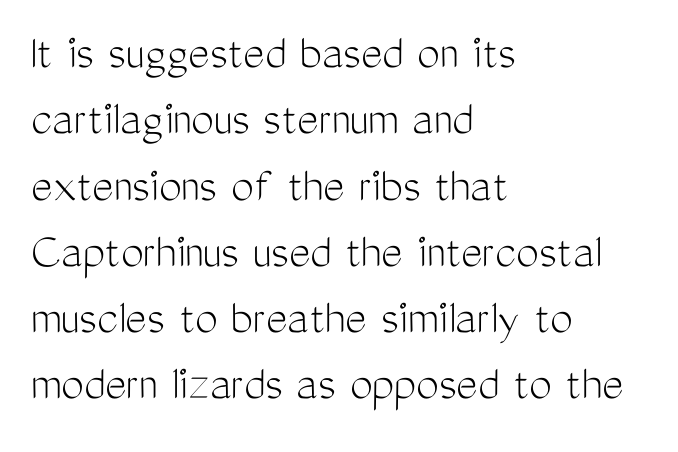
The image shows 51 px light, condensed sans-serif type, upright; set left-aligned, normal line spacing (1.3x), normal letter spacing, not underlined; medium stroke contrast and a medium x-height.
